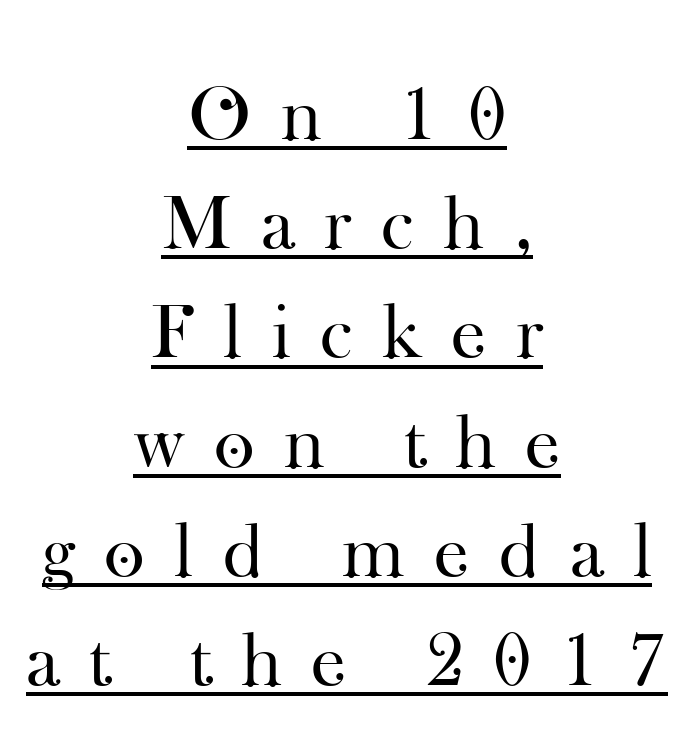
Q: Is the text bold? A: No.
Q: Is the text italic (slanted)? A: No, it is upright.
Q: Is the typeface a serif or a sans-serif typeface? A: Serif.
Q: Is the text underlined? A: Yes.
Q: How is the paragraph aligned? A: Centered.
Q: Is the spacing between letters normal or unusually wide? A: Unusually wide.
Q: Is the spacing between lines tight, normal or loose? A: Normal.
Q: Width (condensed, normal, or wide)? A: Normal.
Q: Stroke contrast? A: High.
Q: x-height? A: Small.
Q: Monospaced? A: No.
